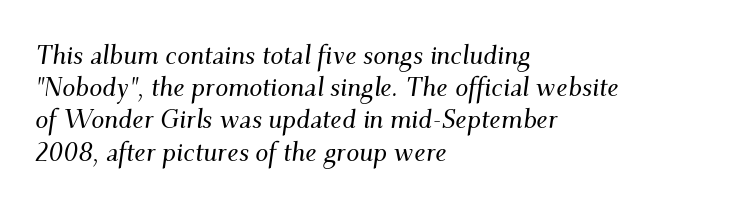
Every character sits at an angle, as italics do. The string is rendered with underlining switched off. The typesetter chose a ragged-right arrangement here. The letters sit at their default tracking, neither squeezed nor spread.
